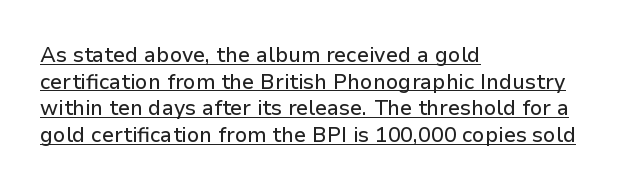
The image shows 21 px text type, upright; set left-aligned, normal line spacing (1.27x), normal letter spacing, underlined.
